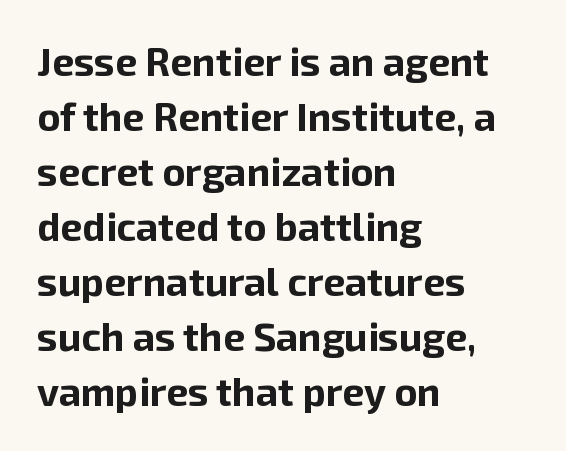
Style check: upright. Descenders hang freely into open space. One glance says typical: line gaps are just what's usual. This sample is left-justified, so line endings fall wherever the words run out. Does the type have serifs? No, each stem ends abruptly. Heavy-handed strokes throughout: this text is bold.
